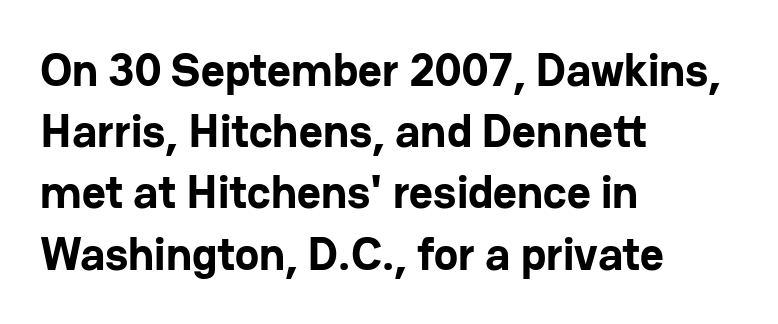
The image shows 46 px bold sans-serif type, upright; set left-aligned, normal line spacing (1.33x), normal letter spacing, not underlined; low stroke contrast and a medium x-height.
